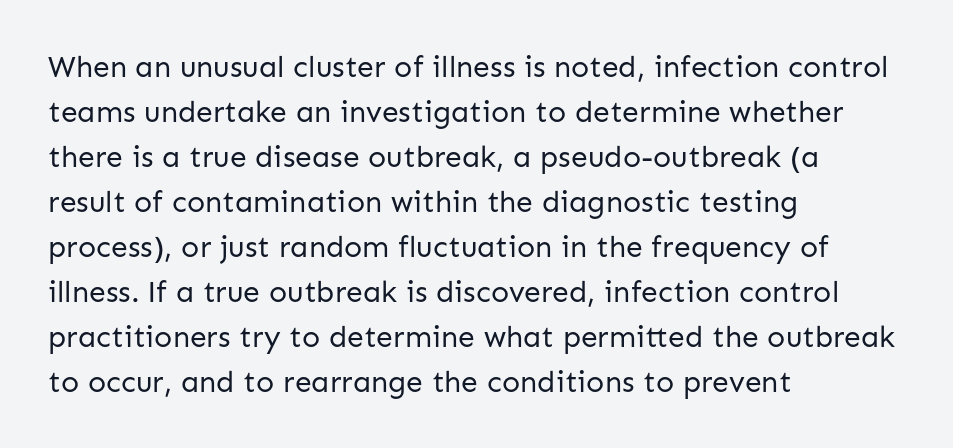
Is this a heavy cut? Hardly; it is regular or lighter. This is sans-serif lettering, the kind often seen on screens and signage. The rows are spaced the way most documents space them. Characters follow at the spacing the type designer built in.
